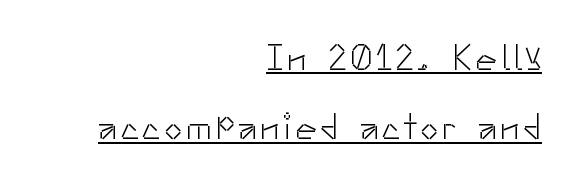
{"serif": "no", "italic": "no", "bold": "no", "weight": "light", "width": "normal", "stroke_contrast": "low", "x_height": "small", "monospaced": "no", "underline": "yes", "align": "right", "line_spacing": "loose", "line_spacing_ratio": 1.93, "glyph_px": 36}
